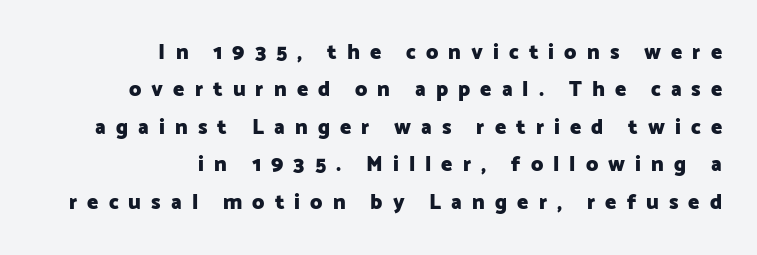
The image shows 21 px bold type, upright; set right-aligned, line spacing 1.78x, unusually wide letter spacing (+0.48 em), not underlined.
